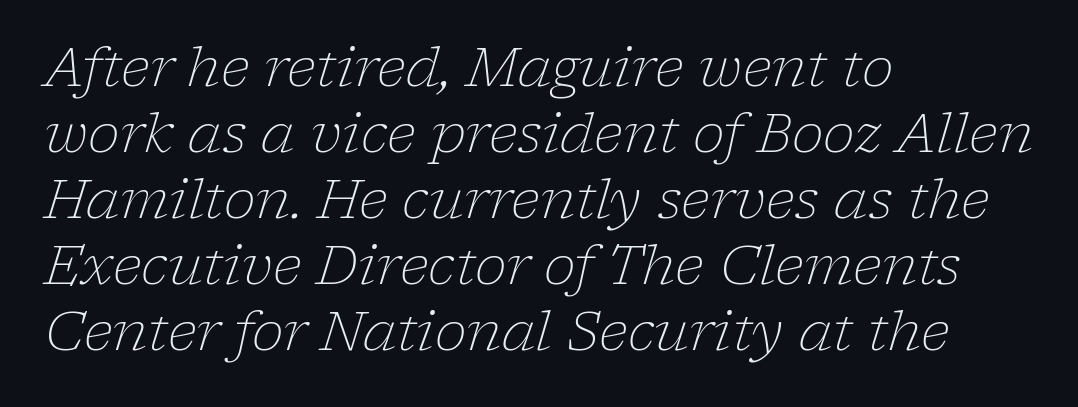
Each letter keeps its own natural width here, so spacing adapts to shape. Nothing unusual about the tracking: characters are spaced as the font intends. Would a proofreader flag this as italicized? Yes. Stroke thickness stays within the range of a standard reading face or lighter.
